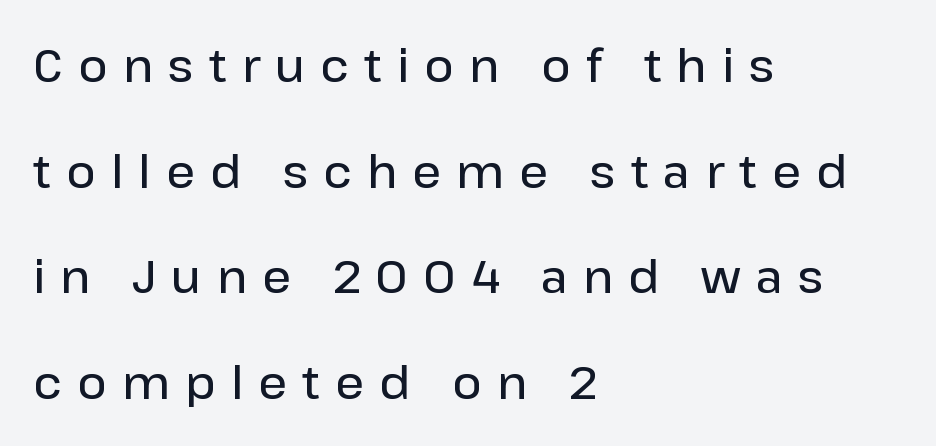
You could not count columns in this text — the font is proportionally spaced. Is the letter spacing exaggerated? Yes — the characters are pushed far apart. This sample uses an upright cut, with every glyph sitting square on the baseline. Nothing sits at the stroke ends, so this counts as sans-serif. Nobody drew a line under any word here.
